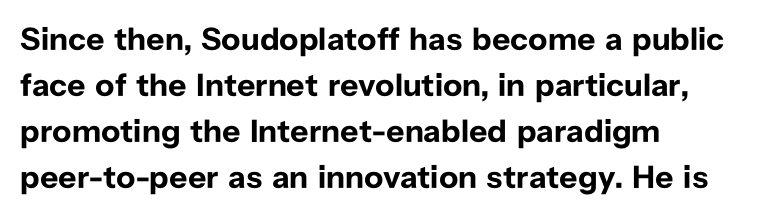
The image shows 32 px bold sans-serif type, upright; set left-aligned, normal line spacing (1.44x), normal letter spacing, not underlined; low stroke contrast and a medium x-height.
